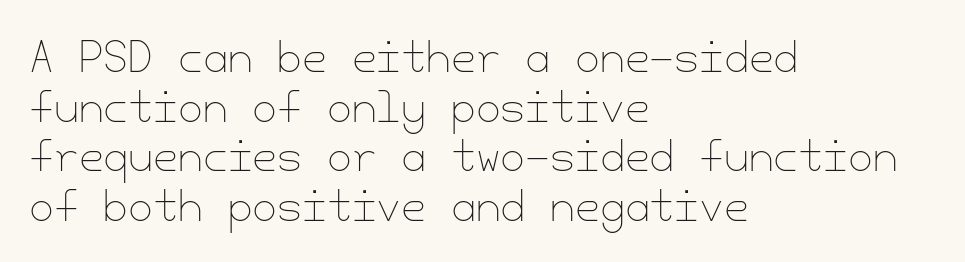
Q: Is the text bold? A: No.
Q: Is the text italic (slanted)? A: No, it is upright.
Q: Is the text underlined? A: No.
Q: How is the paragraph aligned? A: Left-aligned.
Q: Is the spacing between letters normal or unusually wide? A: Normal.
Q: Width (condensed, normal, or wide)? A: Normal.
Q: Stroke contrast? A: Low.
Q: x-height? A: Small.
